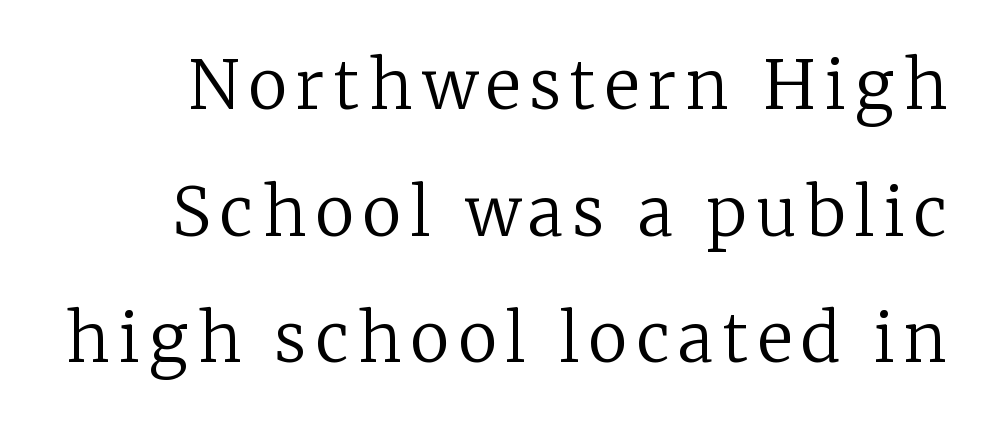
{"serif": "yes", "italic": "no", "bold": "no", "weight": "regular", "width": "normal", "stroke_contrast": "low", "x_height": "medium", "monospaced": "no", "underline": "no", "line_spacing_ratio": 1.89, "glyph_px": 67}
